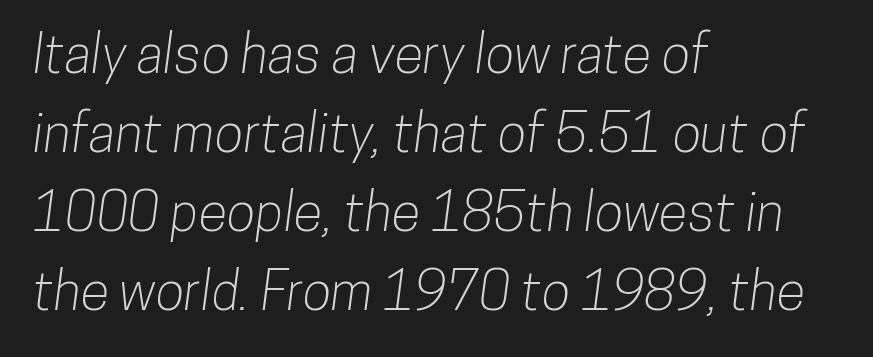
Varying glyph widths throughout — classic text-font behaviour. Nobody touched the tracking dial on this one. Glance below the letters and you will spot only blank space. One-word summary of the alignment: left. The face used here is a sans, in the tradition of grotesques and geometrics.
